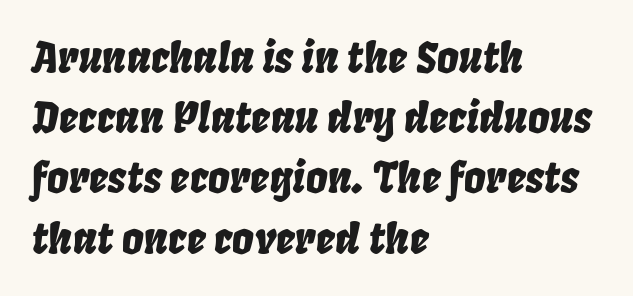
This sample has the flowing, uneven cadence of proportional lettering. A typesetter would call this zero additional tracking. The vertical gap from one line to the next is medium. Which margin do the lines hug? The left one — the right edge is uneven. The glyphs look as if they've been sheared to an angle.
